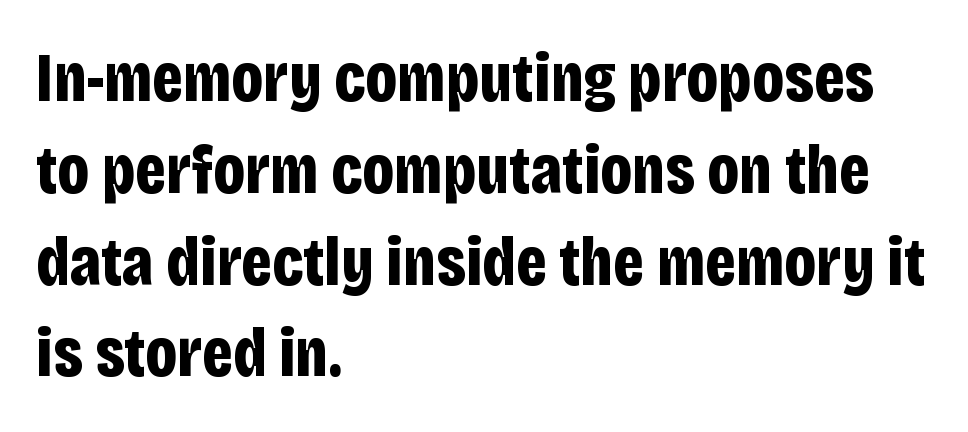
Q: Is the text bold? A: Yes.
Q: Is the text italic (slanted)? A: No, it is upright.
Q: Is the typeface a serif or a sans-serif typeface? A: Sans-serif.
Q: Is the text underlined? A: No.
Q: How is the paragraph aligned? A: Left-aligned.
Q: Is the spacing between letters normal or unusually wide? A: Normal.
Q: Is the spacing between lines tight, normal or loose? A: Normal.
Q: Width (condensed, normal, or wide)? A: Condensed.
Q: Stroke contrast? A: Low.
Q: x-height? A: Large.
Q: Monospaced? A: No.
